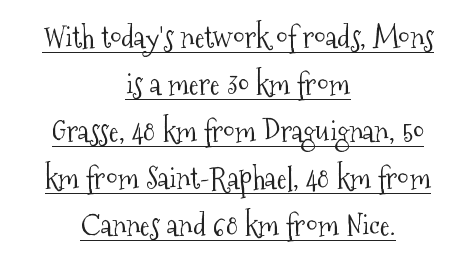
The image shows 30 px light, condensed serif type, upright; set centered, normal line spacing (1.57x), normal letter spacing, underlined; medium stroke contrast and a medium x-height.
